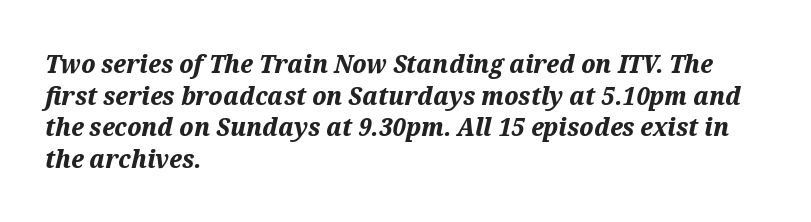
Q: Is the text bold? A: Yes.
Q: Is the text italic (slanted)? A: Yes, it leans right by about 12 degrees.
Q: Is the text underlined? A: No.
Q: How is the paragraph aligned? A: Left-aligned.
Q: Is the spacing between letters normal or unusually wide? A: Normal.
